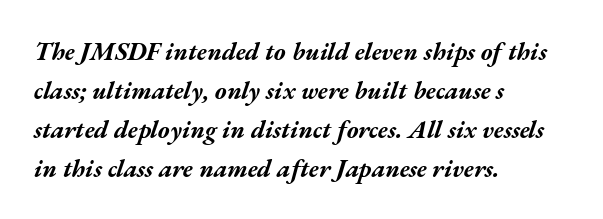
Q: Is the text bold? A: Yes.
Q: Is the text italic (slanted)? A: Yes, it leans right by about 17 degrees.
Q: Is the text underlined? A: No.
Q: How is the paragraph aligned? A: Left-aligned.
Q: Is the spacing between letters normal or unusually wide? A: Normal.
Q: Is the spacing between lines tight, normal or loose? A: Normal.
